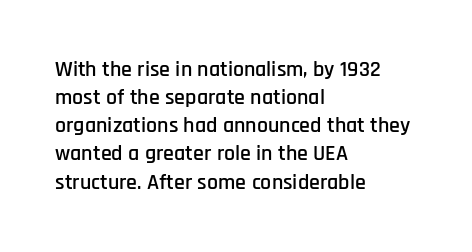
{"italic": "no", "underline": "no", "align": "left", "line_spacing": "normal", "line_spacing_ratio": 1.28, "letter_spacing": "normal", "letter_spacing_em": 0.0, "glyph_px": 22}
